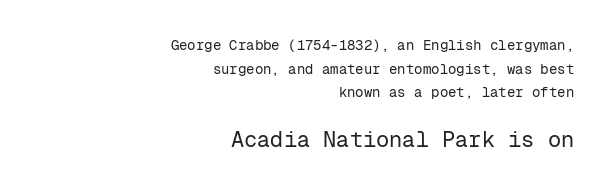
Alignment: flush right. Two sizes are in play, and the larger belongs to the second block. A clean baseline with only descenders dipping below it. Posture: upright roman.
